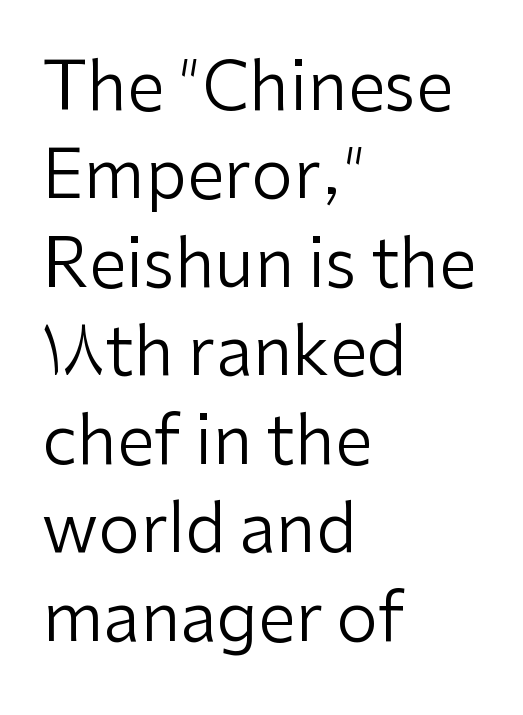
Characters follow at the spacing the type designer built in. Type style note: lacks serifs. Each stroke keeps to a modest, everyday thickness or less. The designer left line spacing at the default. Underlining? Definitely not there.
